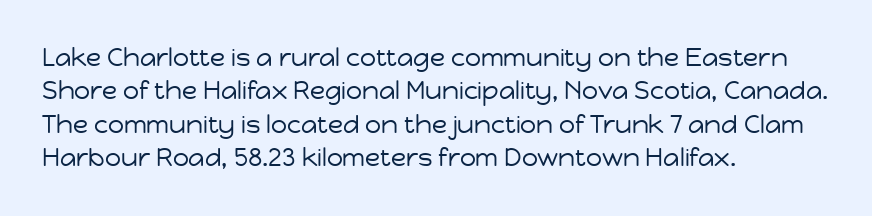
The image shows 25 px text type, upright; set left-aligned, normal line spacing (1.34x), normal letter spacing, not underlined.
